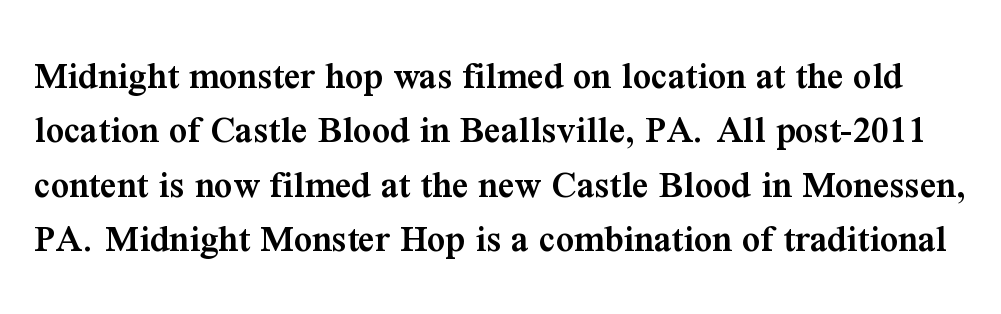
The image shows 40 px semibold serif type, upright; set normal line spacing (1.36x), normal letter spacing, not underlined; medium stroke contrast and a medium x-height.
